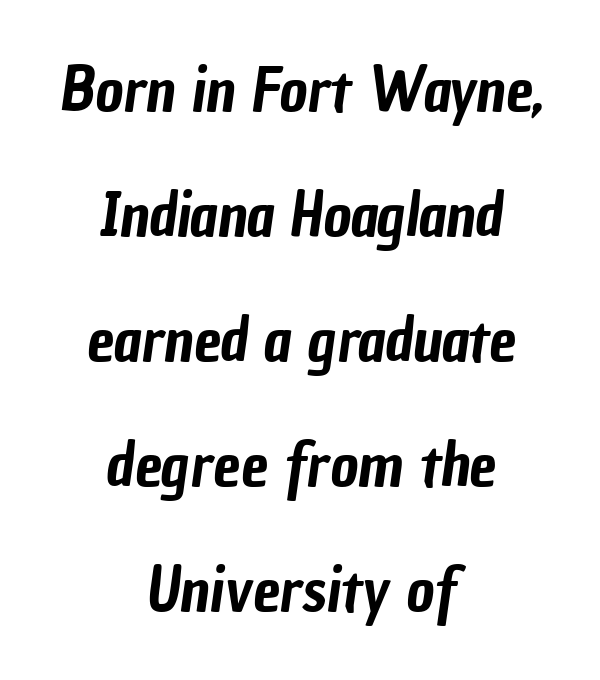
The image shows 61 px condensed sans-serif type; set centered, loose line spacing (2.05x), normal letter spacing, not underlined; low stroke contrast and a medium x-height.
